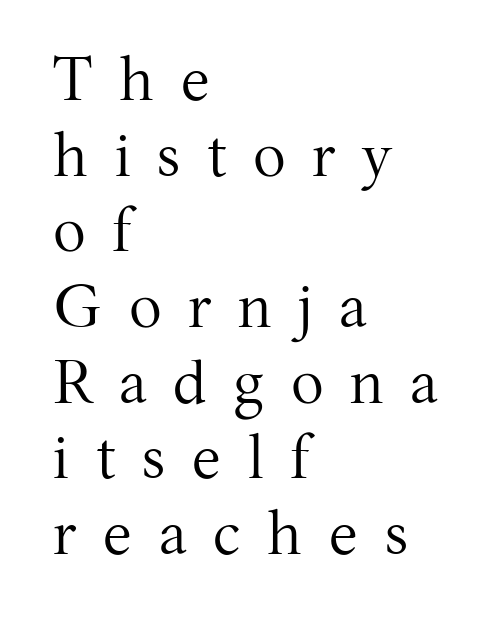
Here the designer chose a conventional face with non-uniform glyph widths. Between one letter and the next there's a generous, obvious gap. The letterforms sit at book weight or below. Compared with a centered layout, this one pins lines to the left instead. Is this a sans? No — the strokes have serifs. Unlike italic type, these characters show no tilt at all.
